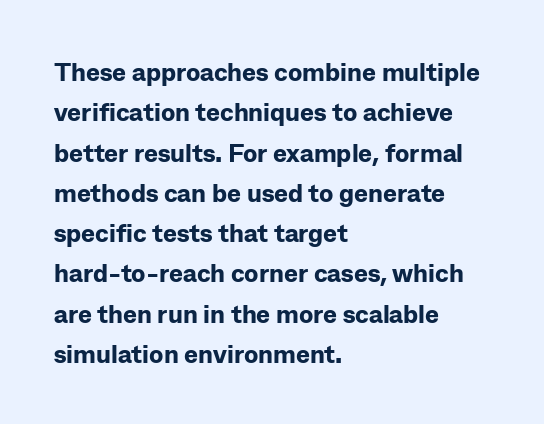
A classic flush-left, rag-right setting is used for this passage. Rows of type keep a routine distance in the vertical direction. Descenders are the only things crossing below the line. The strokes are fattened all the way to bold. Tracking value appears to be zero — textbook default spacing.
